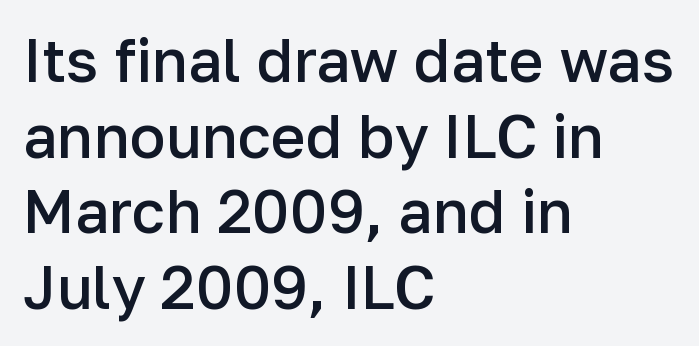
The image shows 60 px semibold sans-serif type, upright; set left-aligned, normal line spacing (1.26x), normal letter spacing, not underlined; low stroke contrast and a medium x-height.
